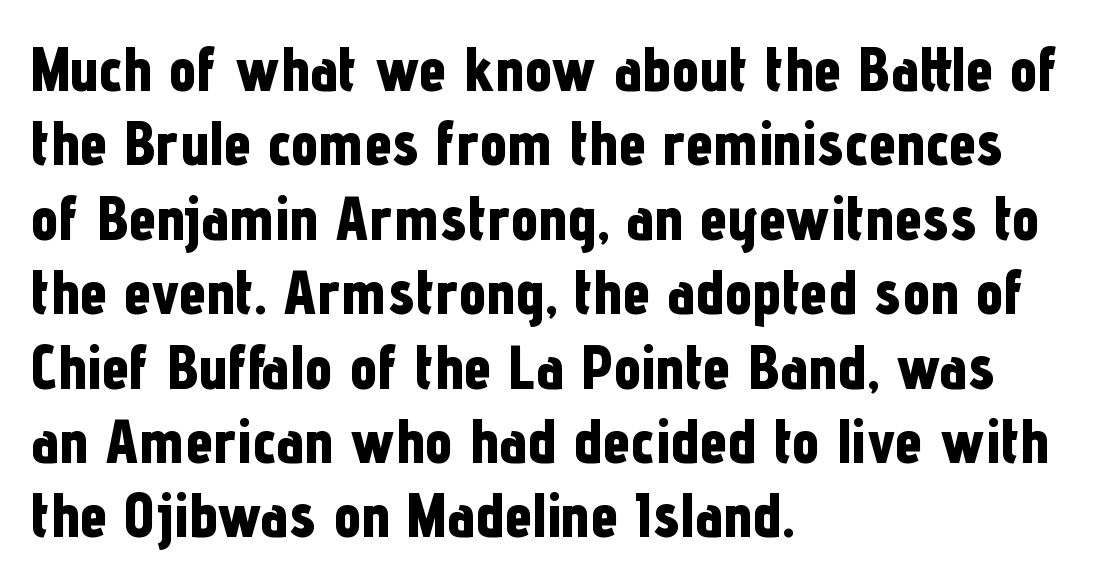
The image shows 62 px bold, condensed sans-serif type, upright; set left-aligned, line spacing 1.2x, normal letter spacing, not underlined; low stroke contrast and a medium x-height.
